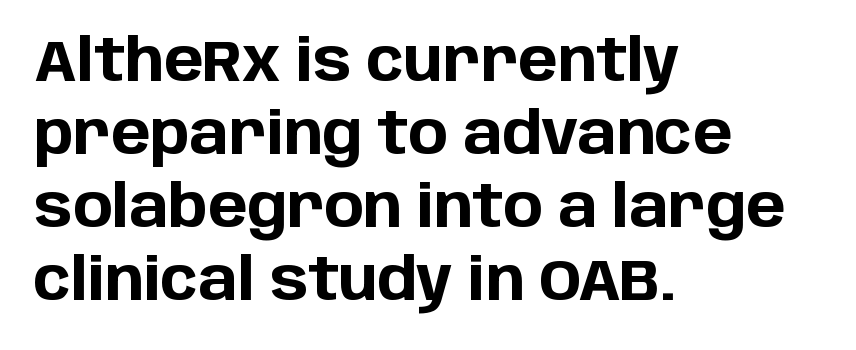
The image shows 59 px bold sans-serif type, upright; set left-aligned, line spacing 1.24x, normal letter spacing, not underlined; low stroke contrast and a large x-height.
